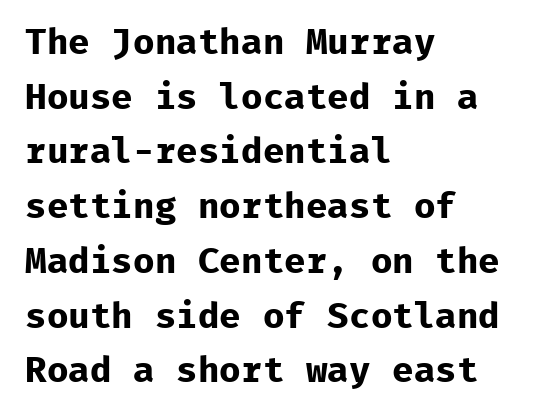
A typesetter would label this face a sans. Typeset ragged right — the left edge is the straight one. Each word holds together tightly as a unit, with standard inter-letter gaps. Is this a fixed-width face? Yes — each glyph sits in an identical cell.
